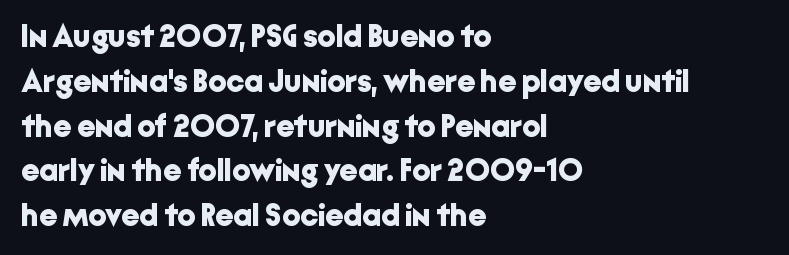
The letters sit at their default tracking, neither squeezed nor spread. The ragged edge is on the right, which tells us the setting is flush left. Vertical strokes here are truly vertical. Anything drawn beneath the words? Only blank space.
